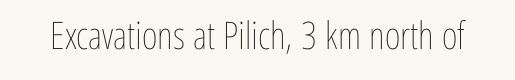
The image shows 38 px thin, condensed type, upright; set normal letter spacing, not underlined; low stroke contrast and a medium x-height.
